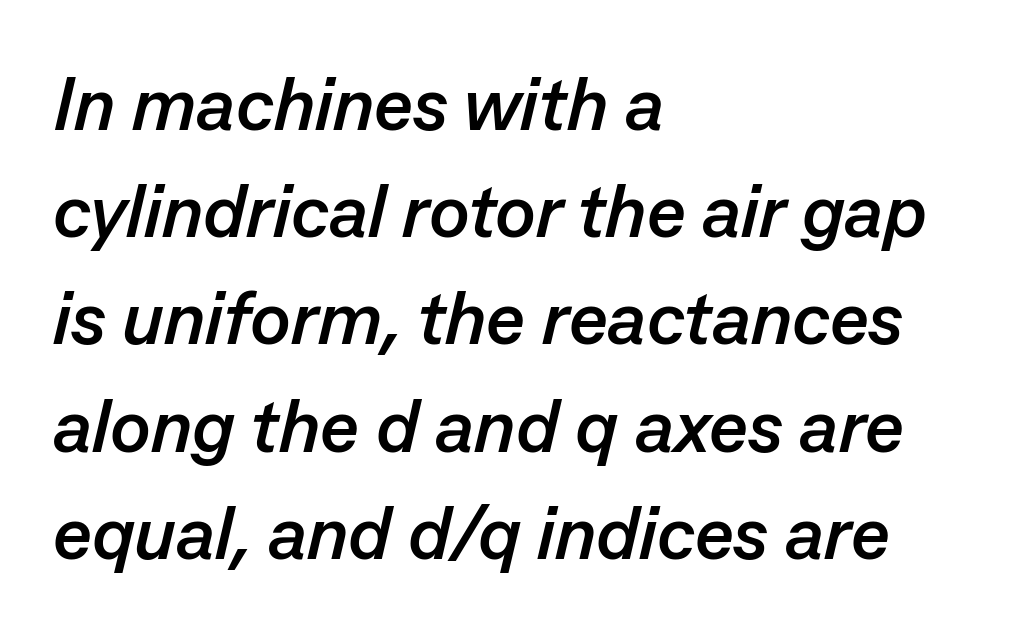
The image shows 75 px semibold type, italic (leaning right); set left-aligned, normal line spacing (1.43x), normal letter spacing, not underlined; low stroke contrast and a medium x-height.
